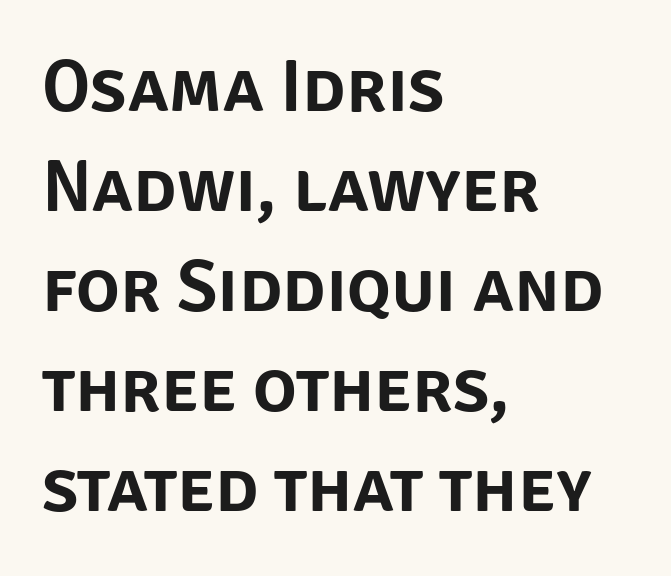
The image shows 73 px sans-serif type, upright; set left-aligned, normal line spacing (1.37x), normal letter spacing, not underlined; low stroke contrast and a large x-height.
